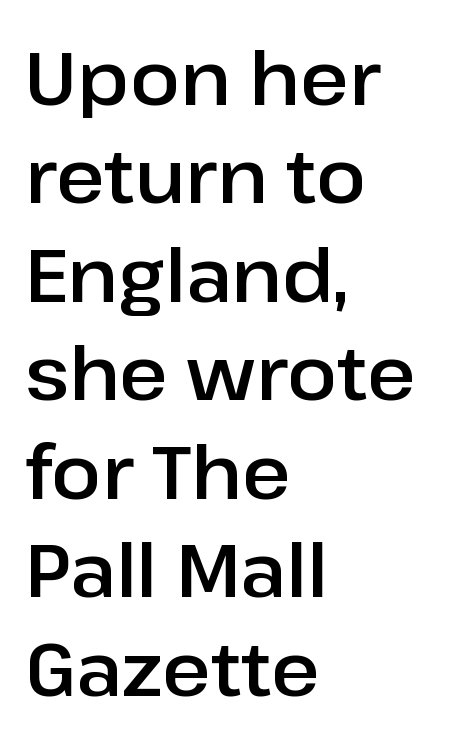
{"serif": "no", "italic": "no", "width": "normal", "stroke_contrast": "low", "x_height": "medium", "monospaced": "no", "underline": "no", "align": "left", "line_spacing": "normal", "line_spacing_ratio": 1.33, "letter_spacing": "normal", "letter_spacing_em": 0.0, "glyph_px": 74}
